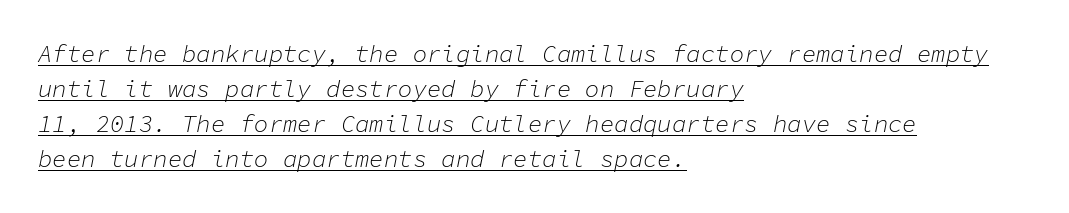
Q: Is the text bold? A: No.
Q: Is the text italic (slanted)? A: Yes, it leans right by about 11 degrees.
Q: Is the text underlined? A: Yes.
Q: How is the paragraph aligned? A: Left-aligned.
Q: Is the spacing between letters normal or unusually wide? A: Normal.
Q: Is the spacing between lines tight, normal or loose? A: Normal.
